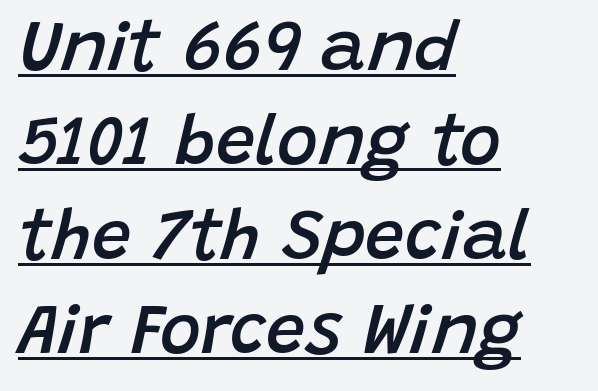
Think of a printed novel: that variable character pitch is what you see here. Here the glyphs are tracked normally, forming tight word shapes. The vertical gap from one line to the next is medium. Is the type bold? Partly — it's a semibold, heavier than regular but not fully bold. Students, observe the line beneath the letters — that is underlining.
